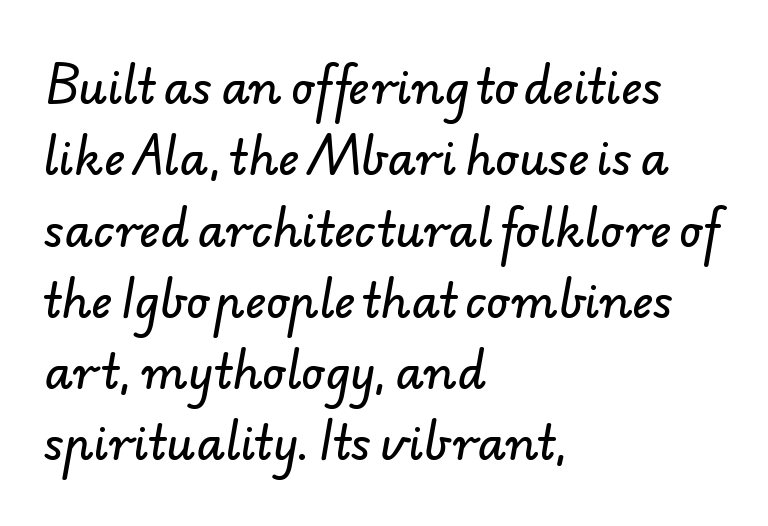
The glyphs are unaccompanied by any horizontal stroke below them. These lines are rendered in a variable-pitch font. The typesetter chose a ragged-right arrangement here. The line texture is even and compact thanks to regular tracking. Are there feet on the stems? There aren't — it's a sans.
